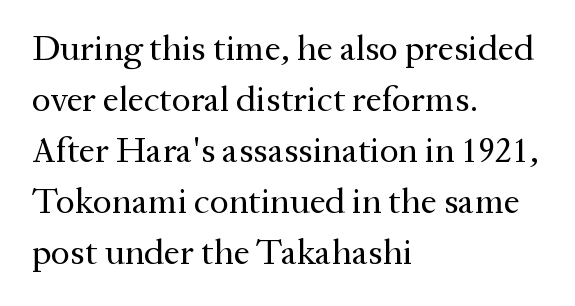
Q: Is the text bold? A: No.
Q: Is the text italic (slanted)? A: No, it is upright.
Q: Is the typeface a serif or a sans-serif typeface? A: Serif.
Q: Is the text underlined? A: No.
Q: How is the paragraph aligned? A: Left-aligned.
Q: Is the spacing between letters normal or unusually wide? A: Normal.
Q: Is the spacing between lines tight, normal or loose? A: Normal.
Q: Width (condensed, normal, or wide)? A: Normal.
Q: Stroke contrast? A: Medium.
Q: x-height? A: Medium.
Q: Monospaced? A: No.
